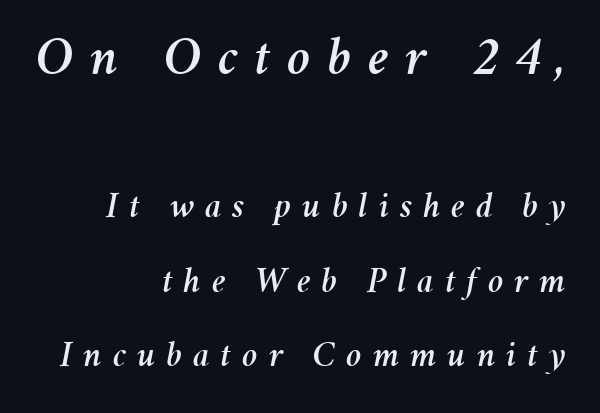
Which chunk is bigger? The first one — the top block dwarfs the bottom. Letters rest on an invisible, unmarked baseline. The specimen reads as italic at a glance. You could not count columns in this text — the font is proportionally spaced.
